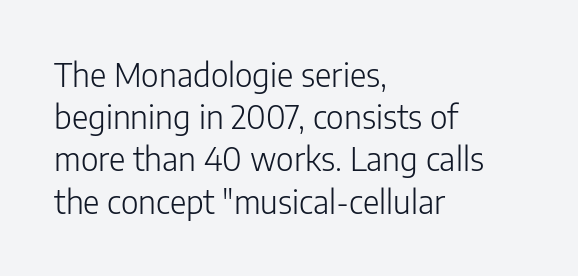
The paragraph shown leans on its left margin. Characters remain perfectly vertical along every line. The passage shown has conventional tracking throughout. Nothing heavy about these letters — not bold at all. These lines are composed in type without serifs. Only glyphs here, with clear space below each row.
